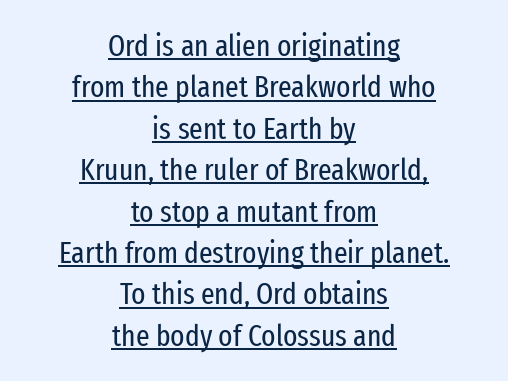
The image shows 30 px regular-weight, condensed sans-serif type, upright; set centered, normal line spacing (1.38x), normal letter spacing, underlined; low stroke contrast and a medium x-height.
